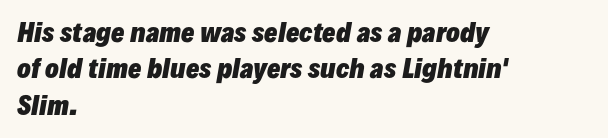
The image shows 25 px bold type, italic (leaning right); set left-aligned, normal line spacing (1.46x), normal letter spacing, not underlined.
